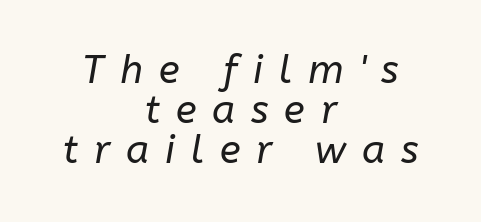
Q: Is the text bold? A: No.
Q: Is the text italic (slanted)? A: Yes, it leans right by about 10 degrees.
Q: Is the text underlined? A: No.
Q: How is the paragraph aligned? A: Centered.
Q: Is the spacing between letters normal or unusually wide? A: Unusually wide.
Q: Is the spacing between lines tight, normal or loose? A: Tight.
Q: Width (condensed, normal, or wide)? A: Normal.
Q: Stroke contrast? A: Low.
Q: x-height? A: Medium.
Q: Monospaced? A: No.
